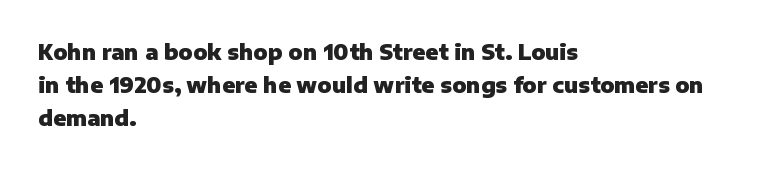
Weight check: bold — yes, fully. This rendering features lettering with no underline. This is the regular roman posture of the typeface. Is there much room between lines? A standard amount, neither cramped nor airy. No extra tracking has been applied to these lines. The rag falls on the right side of this text block.
